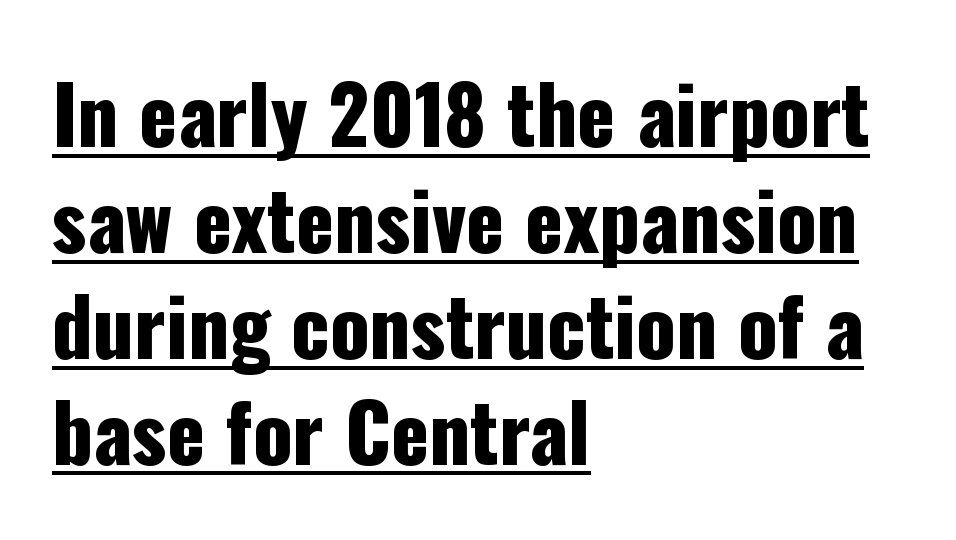
{"serif": "no", "italic": "no", "width": "condensed", "stroke_contrast": "low", "x_height": "medium", "monospaced": "no", "underline": "yes", "align": "left", "line_spacing": "normal", "line_spacing_ratio": 1.34, "letter_spacing": "normal", "letter_spacing_em": 0.0, "glyph_px": 79}
